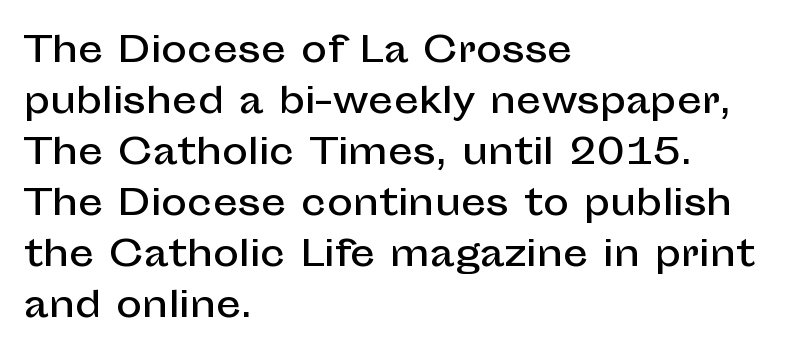
Q: Is the text italic (slanted)? A: No, it is upright.
Q: Is the typeface a serif or a sans-serif typeface? A: Sans-serif.
Q: Is the text underlined? A: No.
Q: How is the paragraph aligned? A: Left-aligned.
Q: Is the spacing between letters normal or unusually wide? A: Normal.
Q: Is the spacing between lines tight, normal or loose? A: Normal.
Q: Width (condensed, normal, or wide)? A: Normal.
Q: Stroke contrast? A: Low.
Q: x-height? A: Medium.
Q: Monospaced? A: No.
